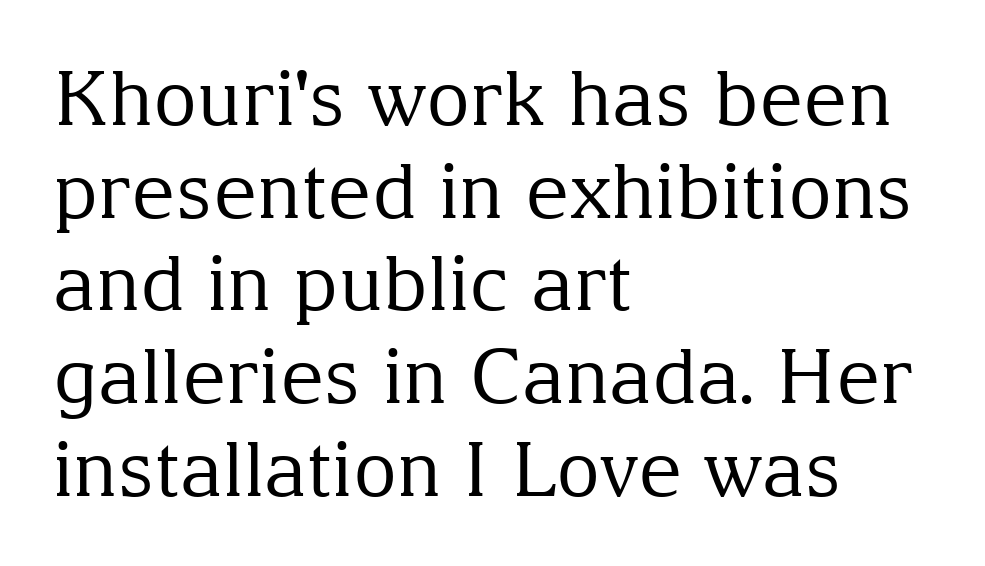
The image shows 76 px regular-weight serif type, upright; set left-aligned, line spacing 1.22x, normal letter spacing, not underlined; medium stroke contrast and a medium x-height.
